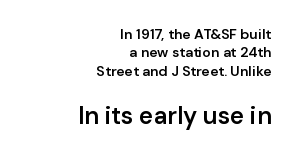
Q: Is the text bold? A: Semi-bold.
Q: Is the text italic (slanted)? A: No, it is upright.
Q: Is the text underlined? A: No.
Q: How is the paragraph aligned? A: Right-aligned.
Q: Is the spacing between letters normal or unusually wide? A: Normal.
Q: Is the spacing between lines tight, normal or loose? A: Normal.
Q: Which block of text is set in a larger size, the first (top) or the second (bottom)? A: The second (bottom) one.
